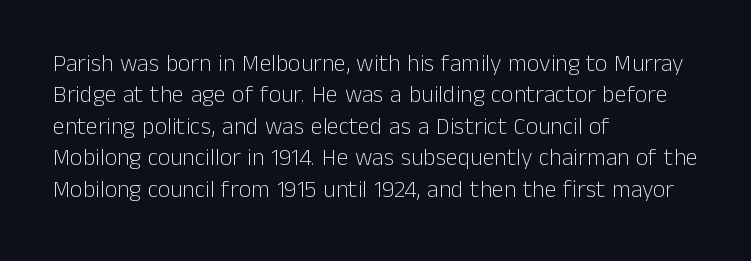
Q: Is the text bold? A: No.
Q: Is the text italic (slanted)? A: No, it is upright.
Q: Is the text underlined? A: No.
Q: How is the paragraph aligned? A: Left-aligned.
Q: Is the spacing between letters normal or unusually wide? A: Normal.
Q: Is the spacing between lines tight, normal or loose? A: Normal.
